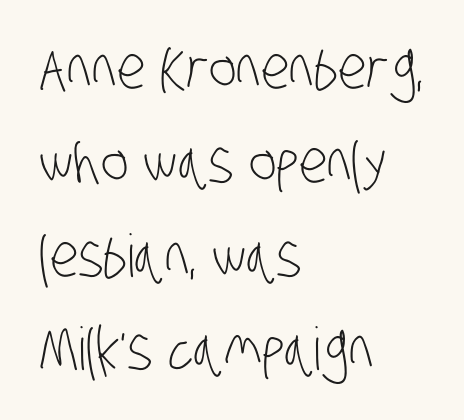
Q: Is the text bold? A: No.
Q: Is the typeface a serif or a sans-serif typeface? A: Sans-serif.
Q: Is the text underlined? A: No.
Q: How is the paragraph aligned? A: Left-aligned.
Q: Is the spacing between letters normal or unusually wide? A: Normal.
Q: Is the spacing between lines tight, normal or loose? A: Normal.
Q: Width (condensed, normal, or wide)? A: Condensed.
Q: Stroke contrast? A: Low.
Q: x-height? A: Large.
Q: Monospaced? A: No.
